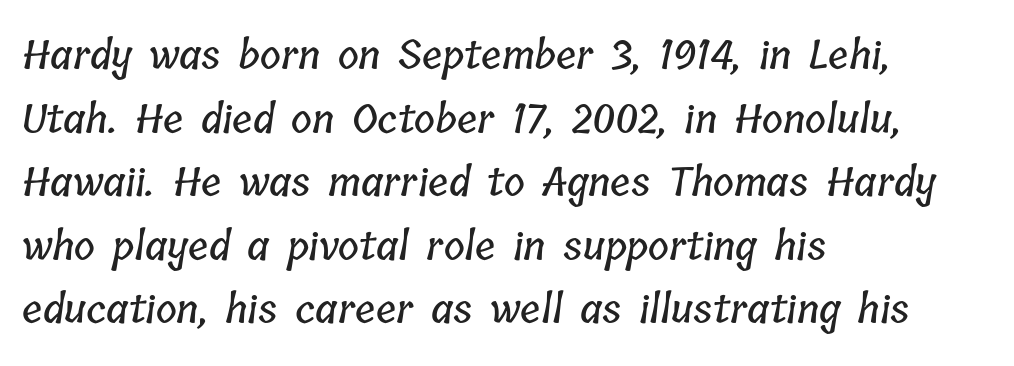
Caption: standard tracking, unaltered. Check the space under the baseline: it is left empty. The passage is arranged the way most books set body copy — flush left. The passage shown is typed in a proportional face where columns would drift. The passage shown stacks its lines at a standard gap.
